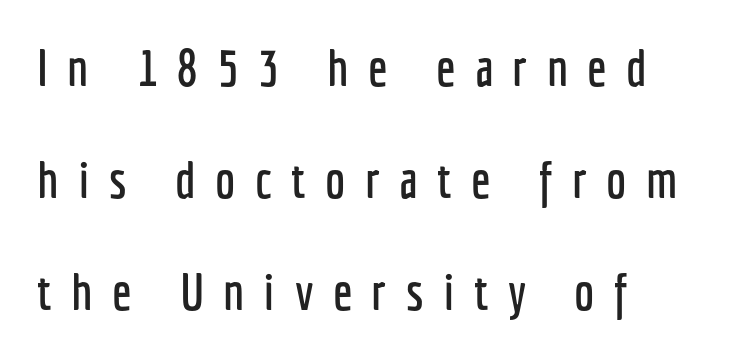
The image shows 51 px condensed sans-serif type, upright; set left-aligned, loose line spacing (2.2x), unusually wide letter spacing (+0.38 em), not underlined; low stroke contrast and a medium x-height.
